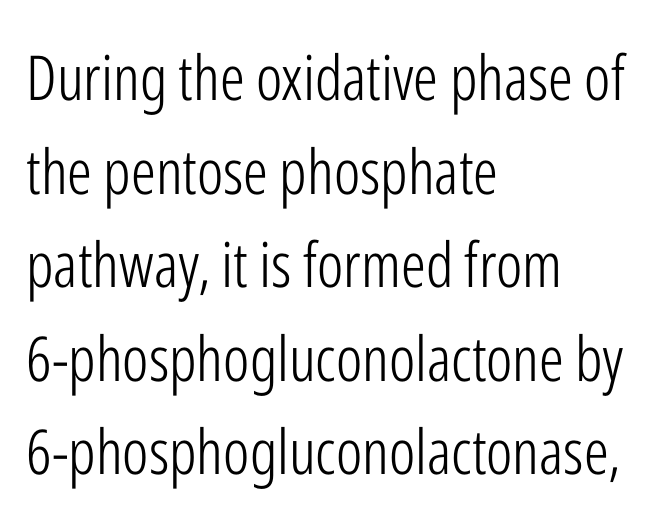
Q: Is the text bold? A: No.
Q: Is the text italic (slanted)? A: No, it is upright.
Q: Is the typeface a serif or a sans-serif typeface? A: Sans-serif.
Q: Is the text underlined? A: No.
Q: How is the paragraph aligned? A: Left-aligned.
Q: Is the spacing between letters normal or unusually wide? A: Normal.
Q: Is the spacing between lines tight, normal or loose? A: Normal.
Q: Width (condensed, normal, or wide)? A: Condensed.
Q: Stroke contrast? A: Low.
Q: x-height? A: Medium.
Q: Monospaced? A: No.
